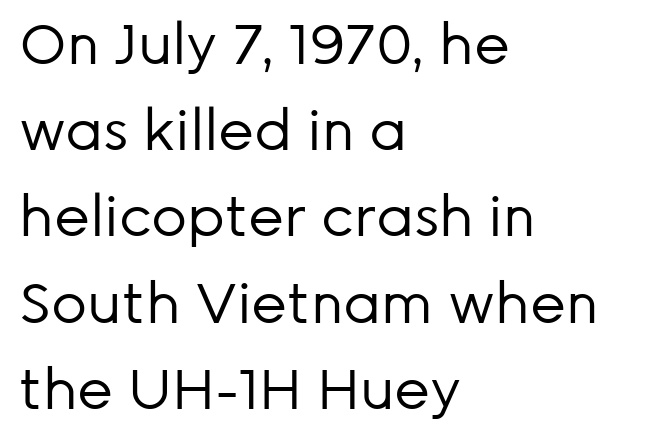
Q: Is the text bold? A: No.
Q: Is the text italic (slanted)? A: No, it is upright.
Q: Is the typeface a serif or a sans-serif typeface? A: Sans-serif.
Q: Is the text underlined? A: No.
Q: How is the paragraph aligned? A: Left-aligned.
Q: Is the spacing between letters normal or unusually wide? A: Normal.
Q: Is the spacing between lines tight, normal or loose? A: Normal.
Q: Width (condensed, normal, or wide)? A: Normal.
Q: Stroke contrast? A: Low.
Q: x-height? A: Medium.
Q: Monospaced? A: No.
